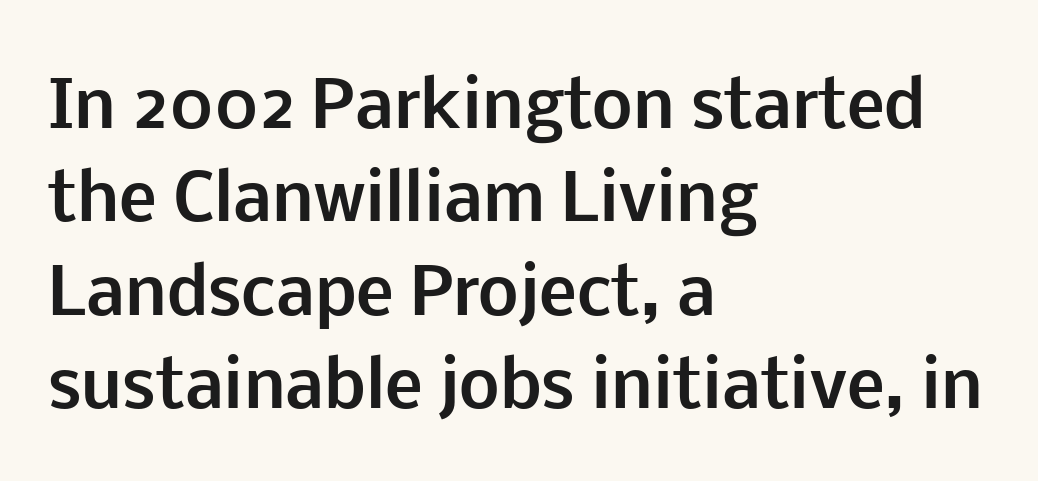
Lines of text with bare space underneath. The line texture is even and compact thanks to regular tracking. A classic flush-left, rag-right setting is used for this passage. The rendering uses natural spacing where letterforms have individual widths. Caption: bold face, heavy strokes.
